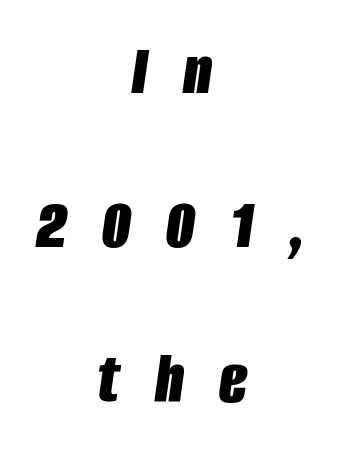
The image shows 74 px bold, condensed type, italic (leaning right); set centered, loose line spacing (2.08x), unusually wide letter spacing (+0.48 em), not underlined; low stroke contrast and a large x-height.
